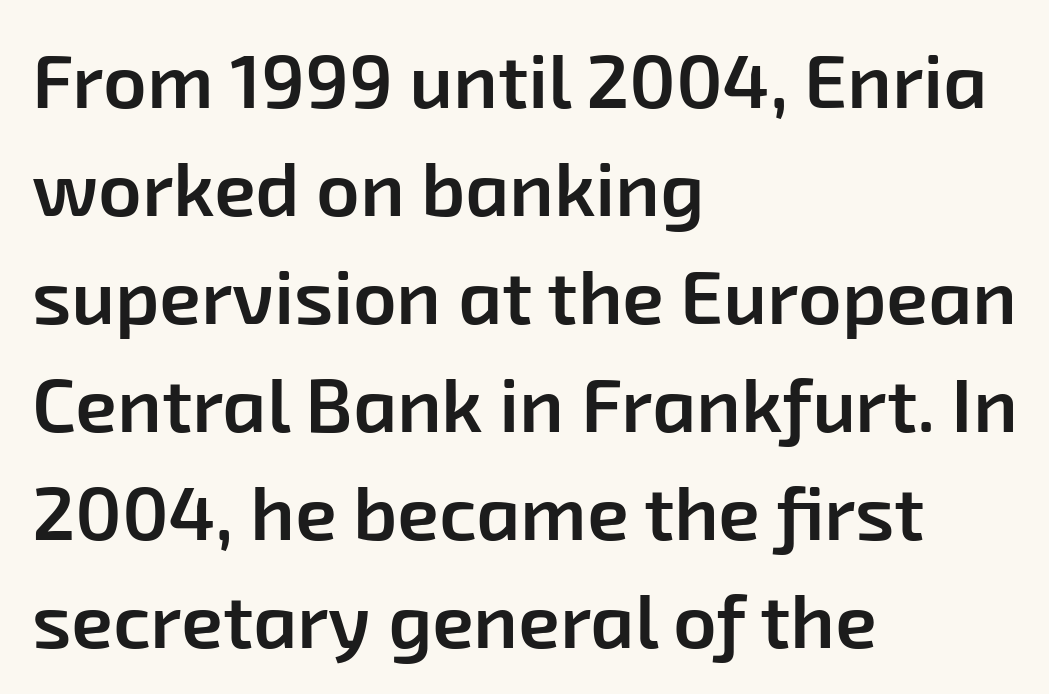
The image shows 76 px semibold sans-serif type; set left-aligned, normal line spacing (1.42x), normal letter spacing, not underlined; low stroke contrast and a medium x-height.
